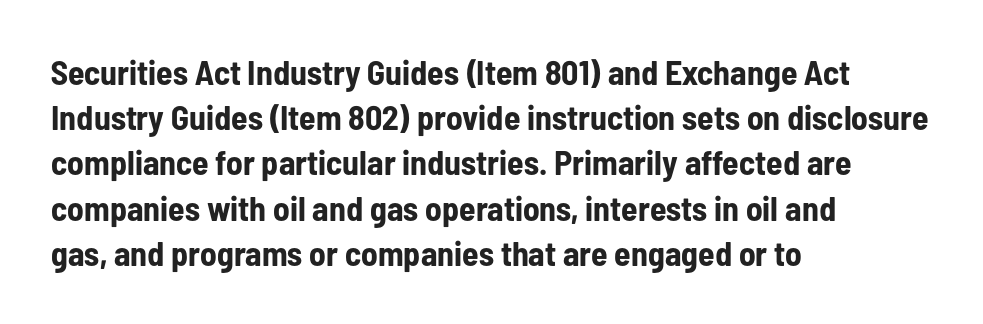
Caption: multi-line text, flush left, ragged right. The gap between lines stays unmarked. Baseline-to-baseline distance is the conventional proportion of letter height. The type is set solid horizontally, with unmodified tracking. Font category for this specimen: sans-serif. These words are printed bold, with thick strokes throughout.
